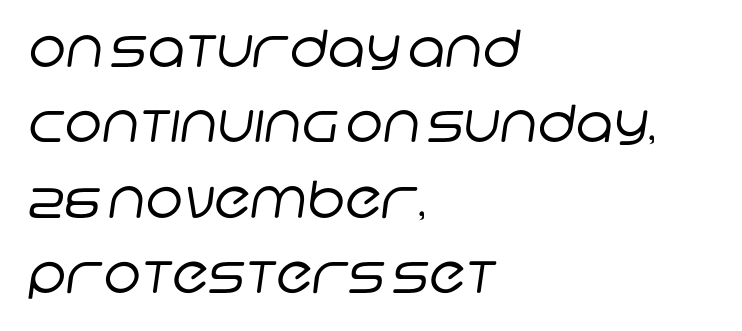
Stroke mass is kept to a normal reading level or below. The foot of each line stays bare and open. Note the varied advance widths — an 'i' is clearly narrower than an 'm'. A student would call this left alignment; a typographer would say flush left, rag right. The passage shown has conventional tracking throughout. What's the leading like? Ordinary, nothing unusual.
